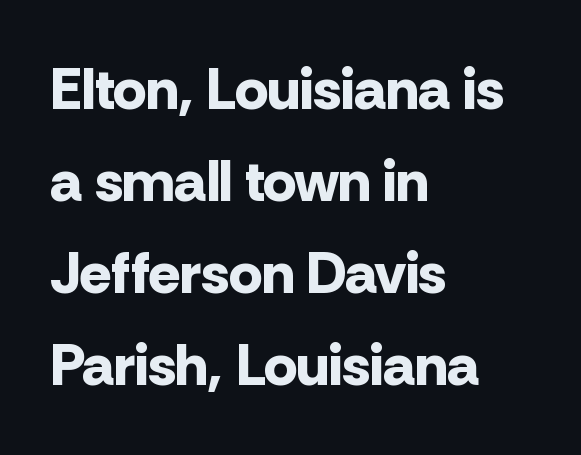
Q: Is the text bold? A: Yes.
Q: Is the text italic (slanted)? A: No, it is upright.
Q: Is the typeface a serif or a sans-serif typeface? A: Sans-serif.
Q: Is the text underlined? A: No.
Q: How is the paragraph aligned? A: Left-aligned.
Q: Is the spacing between letters normal or unusually wide? A: Normal.
Q: Is the spacing between lines tight, normal or loose? A: Normal.
Q: Width (condensed, normal, or wide)? A: Normal.
Q: Stroke contrast? A: Low.
Q: x-height? A: Medium.
Q: Monospaced? A: No.
